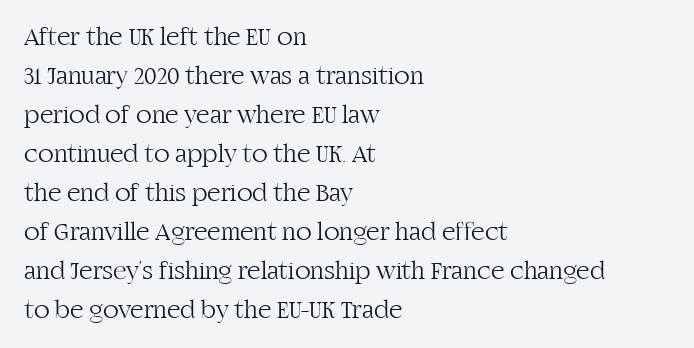
Each new line begins a customary step beneath the previous one. Students, note that the glyphs here touch the page at normal intervals. Letters rest on an invisible, unmarked baseline. Posture: upright roman.
